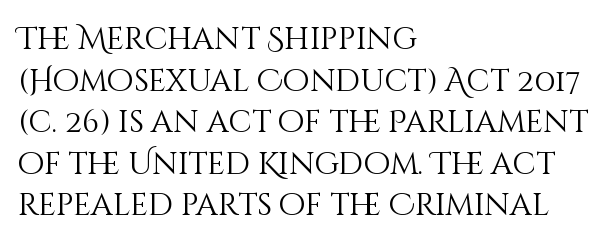
The image shows 31 px light type, upright; set left-aligned, normal line spacing (1.34x), normal letter spacing, not underlined; medium stroke contrast and a large x-height.
